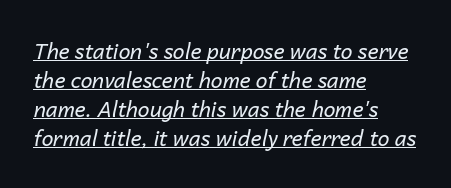
Notice how the passage keeps a crisp vertical edge on the left only. These lines were composed using italics. Nothing heavy about these letters — not bold at all. Look at the tracking — it's just the regular setting, nothing added. Interline gaps are of average width in this sample.
